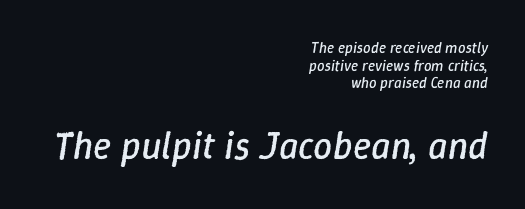
The text carries the slant typical of an italic or oblique font. The paragraph has a hard right edge and a soft left edge. Size hierarchy here favors the trailing block over the leading one. The letters advance in unequal steps, a hallmark of proportional type.
